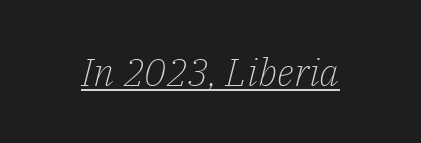
The image shows 39 px light serif type, italic (leaning right); set normal letter spacing, underlined; low stroke contrast and a medium x-height.
